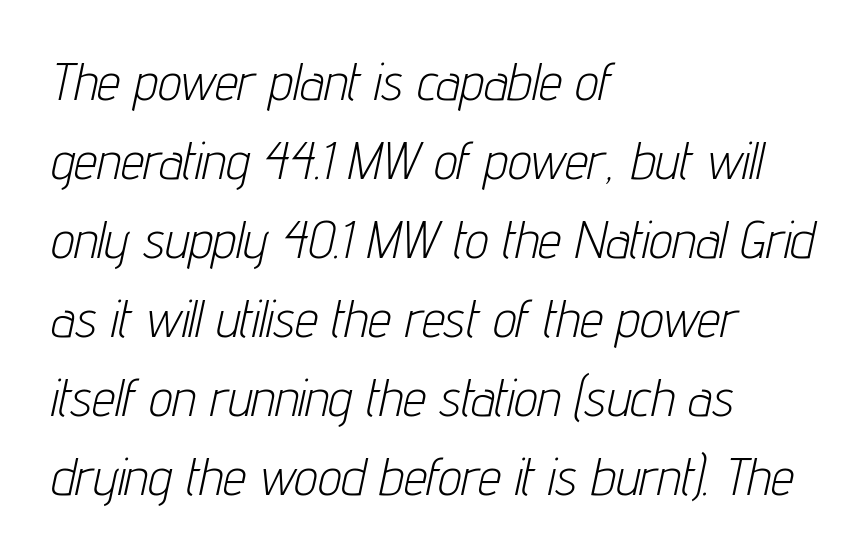
{"italic": "yes", "lean": "right", "slant_degrees": 12, "bold": "no", "weight": "light", "width": "condensed", "stroke_contrast": "low", "x_height": "medium", "monospaced": "no", "underline": "no", "align": "left", "line_spacing": "normal", "line_spacing_ratio": 1.52, "letter_spacing": "normal", "letter_spacing_em": 0.0, "glyph_px": 52}
